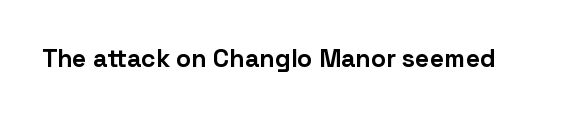
Underlining? Definitely not there. Strong, thick strokes mark this as bold type. This sample uses an upright cut, with every glyph sitting square on the baseline. A typesetter would call this zero additional tracking.
